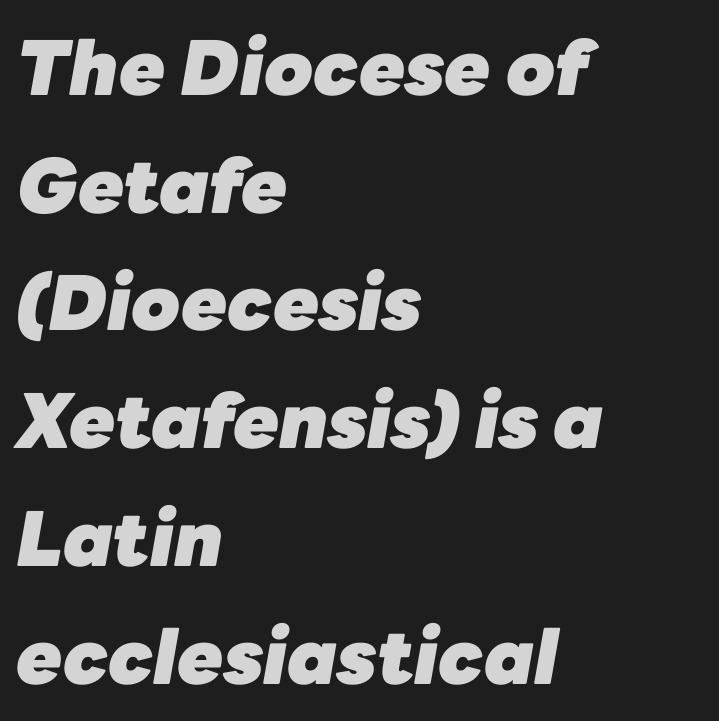
Q: Is the text bold? A: Yes.
Q: Is the text italic (slanted)? A: Yes, it leans right by about 10 degrees.
Q: Is the text underlined? A: No.
Q: How is the paragraph aligned? A: Left-aligned.
Q: Is the spacing between letters normal or unusually wide? A: Normal.
Q: Is the spacing between lines tight, normal or loose? A: Normal.
Q: Width (condensed, normal, or wide)? A: Normal.
Q: Stroke contrast? A: Low.
Q: x-height? A: Medium.
Q: Monospaced? A: No.
